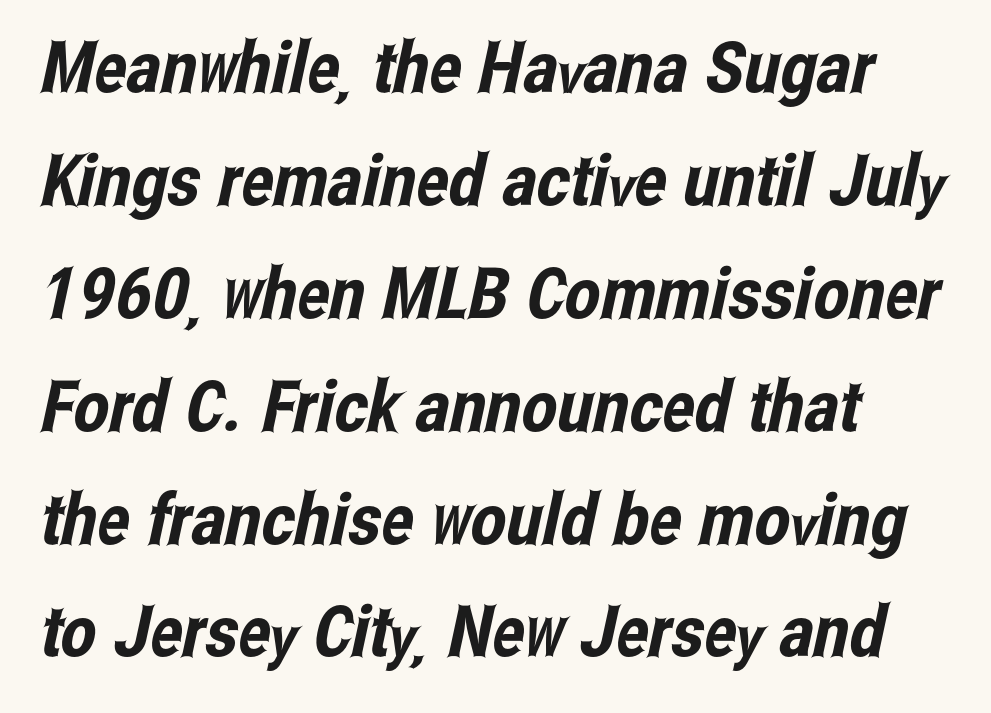
{"serif": "no", "width": "condensed", "stroke_contrast": "low", "x_height": "medium", "monospaced": "no", "underline": "no", "align": "left", "line_spacing": "normal", "line_spacing_ratio": 1.59, "letter_spacing": "normal", "letter_spacing_em": 0.0, "glyph_px": 71}
